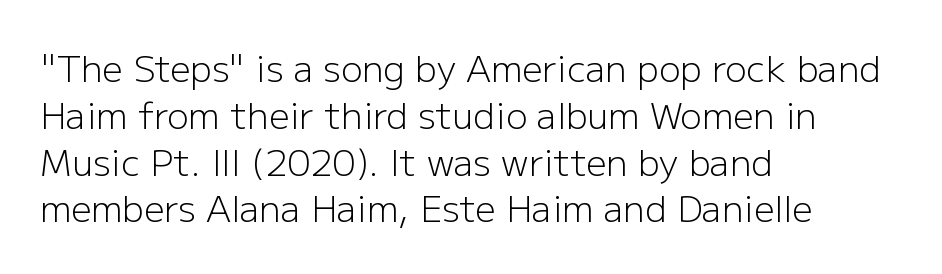
{"serif": "no", "italic": "no", "bold": "no", "weight": "light", "width": "normal", "stroke_contrast": "low", "x_height": "medium", "monospaced": "no", "underline": "no", "align": "left", "line_spacing": "normal", "line_spacing_ratio": 1.3, "letter_spacing": "normal", "letter_spacing_em": 0.0, "glyph_px": 36}
